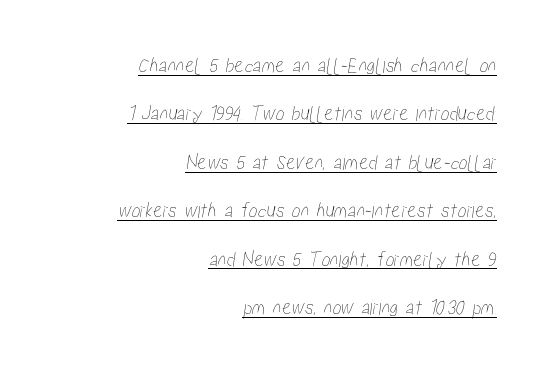
The image shows 22 px text type; set right-aligned, loose line spacing (2.2x), normal letter spacing, underlined.
